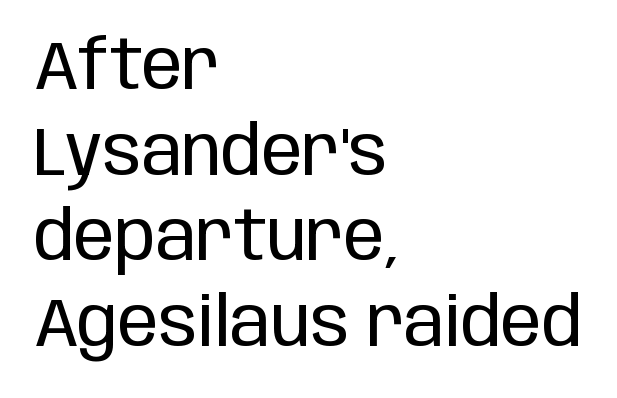
{"serif": "no", "italic": "no", "bold": "no", "weight": "regular", "width": "condensed", "stroke_contrast": "low", "x_height": "large", "monospaced": "no", "underline": "no", "align": "left", "line_spacing": "normal", "line_spacing_ratio": 1.26, "letter_spacing": "normal", "letter_spacing_em": 0.0, "glyph_px": 68}
